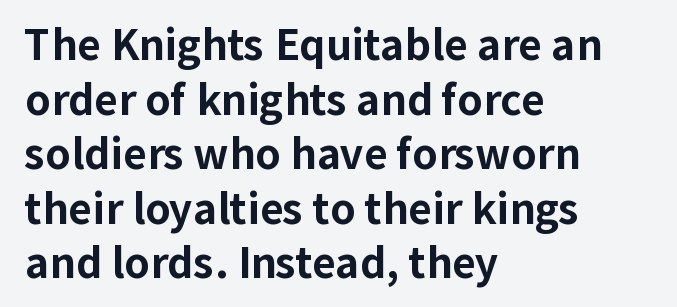
This rendering uses left alignment, leaving the right contour irregular. The glyphs in this specimen are sans serif. The letters stand upright; this is a roman face. The rendering uses natural spacing where letterforms have individual widths. Vertical spacing — default. Descenders are the only things crossing below the line.
